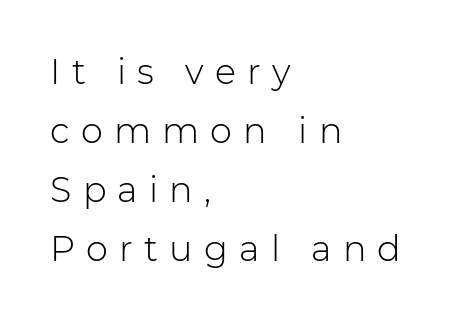
Looks like regular typesetting: each glyph gets only the width it needs. Letters have the restrained weight of plain body copy at most. Casual observation: everything's shoved over to the left. Leading matches the norm, producing a regular column. The foot of each line stays bare and open.
